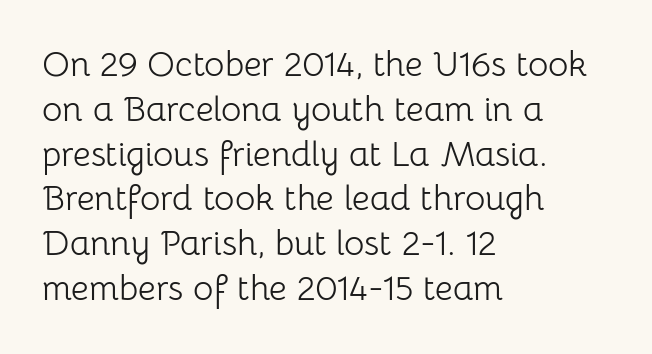
Honestly, there is no underline to notice here at all. This reads as an unemphasized weight, regular at the heaviest. Quick note: not italic, upright. A typesetter would call this proportional, since set widths differ per character.
